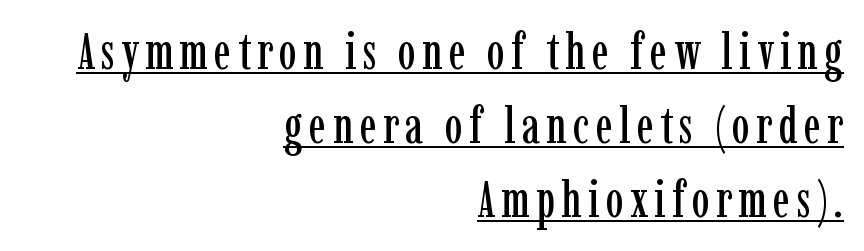
Q: Is the text italic (slanted)? A: No, it is upright.
Q: Is the typeface a serif or a sans-serif typeface? A: Serif.
Q: Is the text underlined? A: Yes.
Q: How is the paragraph aligned? A: Right-aligned.
Q: Is the spacing between lines tight, normal or loose? A: Normal.
Q: Width (condensed, normal, or wide)? A: Condensed.
Q: Stroke contrast? A: Low.
Q: x-height? A: Medium.
Q: Monospaced? A: No.
